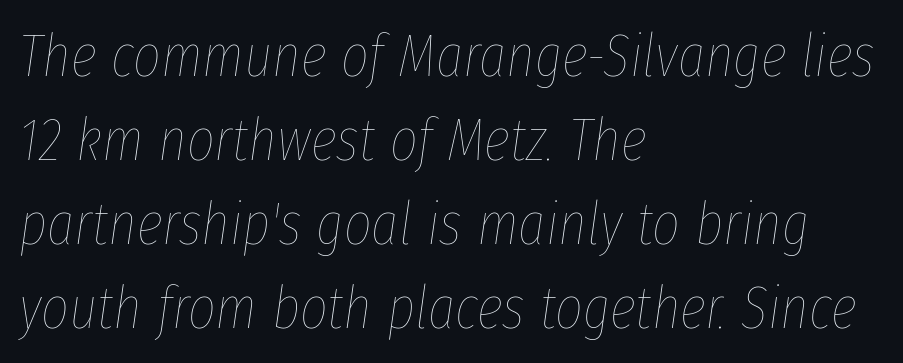
Tall strokes in this sample are angled rather than plumb. Each word holds together tightly as a unit, with standard inter-letter gaps. Weight: not bold — regular or lighter. Underline: absent.
